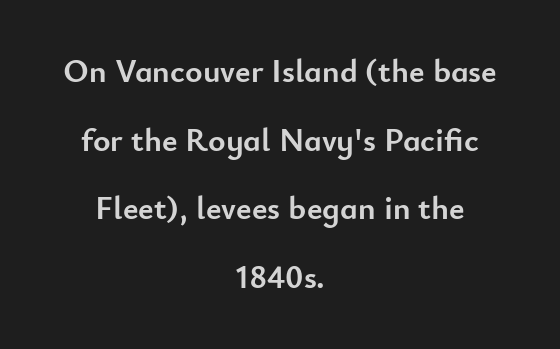
You can tell it's not italic because the verticals are truly vertical. Are there feet on the stems? There aren't — it's a sans. Short and long lines alike share a common midpoint. Do the characters align in a grid? No, the font is proportional.
